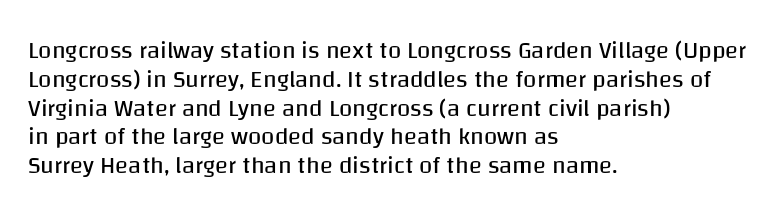
The image shows 24 px text type, upright; set left-aligned, line spacing 1.2x, normal letter spacing, not underlined.
